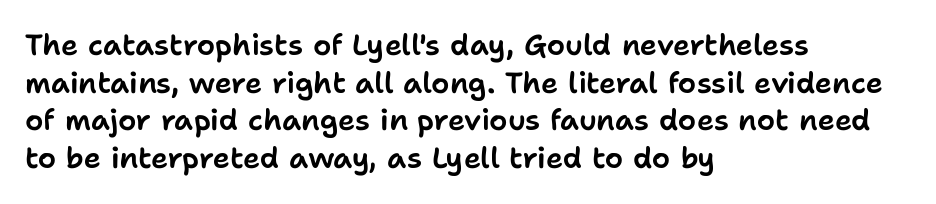
You could not count columns in this text — the font is proportionally spaced. The ragged edge is on the right, which tells us the setting is flush left. The typeface chosen for these lines omits serifs. Lines of text with bare space underneath.
